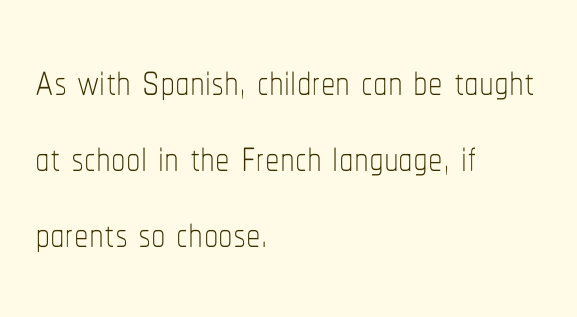
Q: Is the text bold? A: No.
Q: Is the text italic (slanted)? A: No, it is upright.
Q: Is the text underlined? A: No.
Q: How is the paragraph aligned? A: Left-aligned.
Q: Is the spacing between letters normal or unusually wide? A: Normal.
Q: Is the spacing between lines tight, normal or loose? A: Normal.
Q: Width (condensed, normal, or wide)? A: Condensed.
Q: Stroke contrast? A: Low.
Q: x-height? A: Medium.
Q: Monospaced? A: No.
